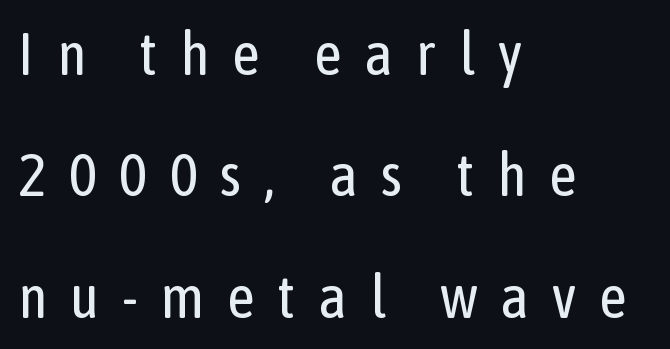
The image shows 61 px regular-weight, condensed sans-serif type, upright; set left-aligned, loose line spacing (1.99x), unusually wide letter spacing (+0.37 em), not underlined; low stroke contrast and a medium x-height.
